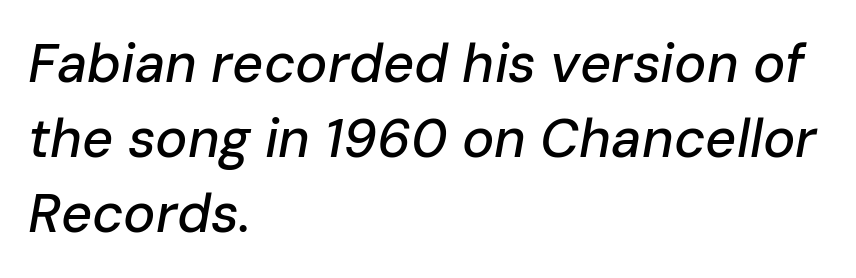
Q: Is the text italic (slanted)? A: Yes, it leans right by about 10 degrees.
Q: Is the text underlined? A: No.
Q: How is the paragraph aligned? A: Left-aligned.
Q: Is the spacing between letters normal or unusually wide? A: Normal.
Q: Is the spacing between lines tight, normal or loose? A: Normal.
Q: Width (condensed, normal, or wide)? A: Normal.
Q: Stroke contrast? A: Low.
Q: x-height? A: Medium.
Q: Monospaced? A: No.
